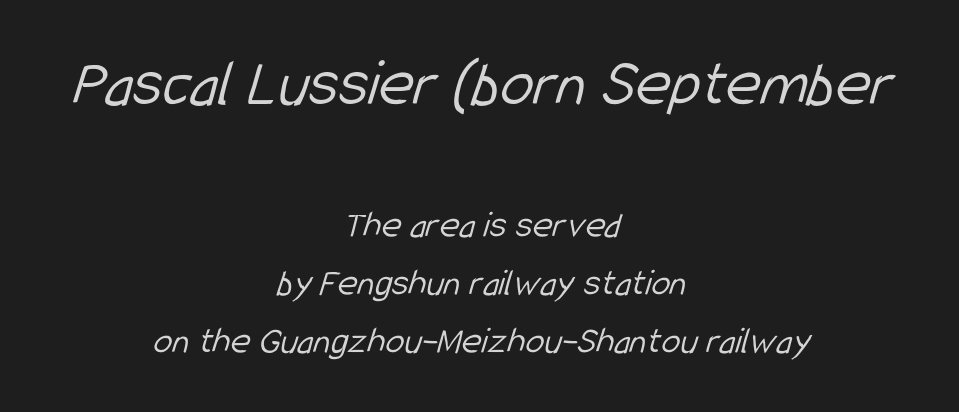
Horizontally, the lines are justified to the midpoint only. This sample has the flowing, uneven cadence of proportional lettering. The typesetting does not lean heavy: it is not bold. The string is rendered with underlining switched off.
